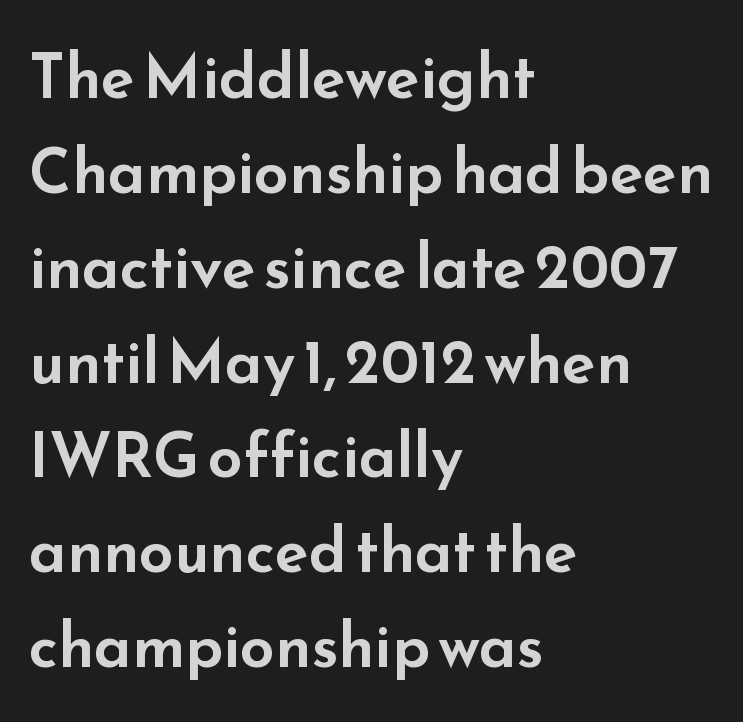
Q: Is the text italic (slanted)? A: No, it is upright.
Q: Is the typeface a serif or a sans-serif typeface? A: Sans-serif.
Q: Is the text underlined? A: No.
Q: How is the paragraph aligned? A: Left-aligned.
Q: Is the spacing between letters normal or unusually wide? A: Normal.
Q: Is the spacing between lines tight, normal or loose? A: Normal.
Q: Width (condensed, normal, or wide)? A: Wide.
Q: Stroke contrast? A: Low.
Q: x-height? A: Small.
Q: Monospaced? A: No.
